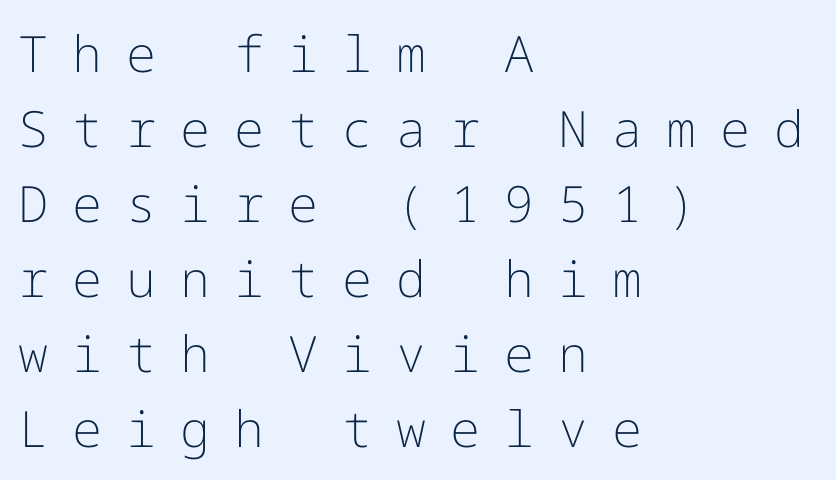
Q: Is the text bold? A: No.
Q: Is the text italic (slanted)? A: No, it is upright.
Q: Is the typeface a serif or a sans-serif typeface? A: Sans-serif.
Q: Is the text underlined? A: No.
Q: How is the paragraph aligned? A: Left-aligned.
Q: Is the spacing between letters normal or unusually wide? A: Unusually wide.
Q: Is the spacing between lines tight, normal or loose? A: Normal.
Q: Width (condensed, normal, or wide)? A: Normal.
Q: Stroke contrast? A: Low.
Q: x-height? A: Medium.
